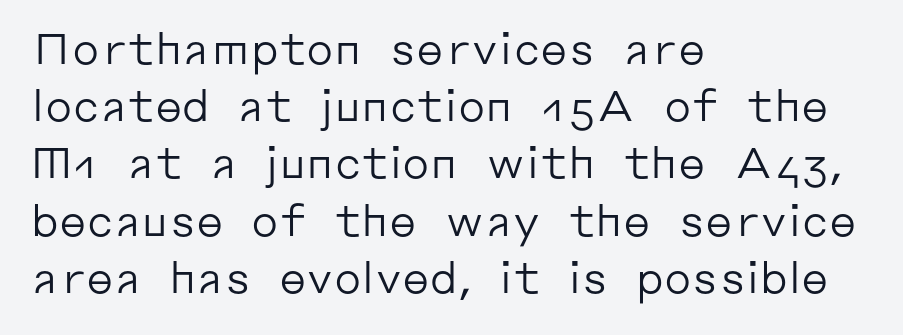
Q: Is the text bold? A: No.
Q: Is the text italic (slanted)? A: No, it is upright.
Q: Is the typeface a serif or a sans-serif typeface? A: Sans-serif.
Q: Is the text underlined? A: No.
Q: How is the paragraph aligned? A: Left-aligned.
Q: Is the spacing between letters normal or unusually wide? A: Normal.
Q: Is the spacing between lines tight, normal or loose? A: Normal.
Q: Width (condensed, normal, or wide)? A: Normal.
Q: Stroke contrast? A: Low.
Q: x-height? A: Medium.
Q: Monospaced? A: No.
